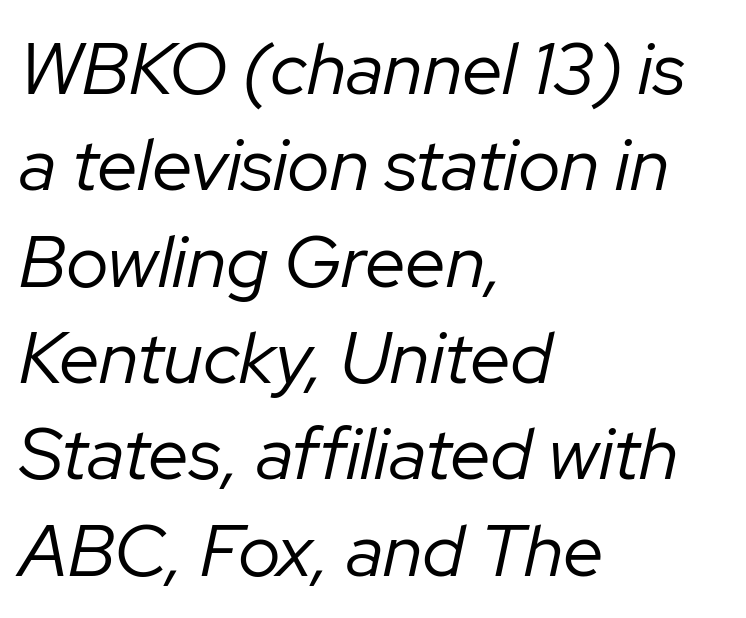
{"italic": "yes", "lean": "right", "slant_degrees": 12, "bold": "no", "weight": "regular", "width": "normal", "stroke_contrast": "low", "x_height": "medium", "monospaced": "no", "underline": "no", "align": "left", "line_spacing": "normal", "line_spacing_ratio": 1.32, "letter_spacing": "normal", "letter_spacing_em": 0.0, "glyph_px": 73}
